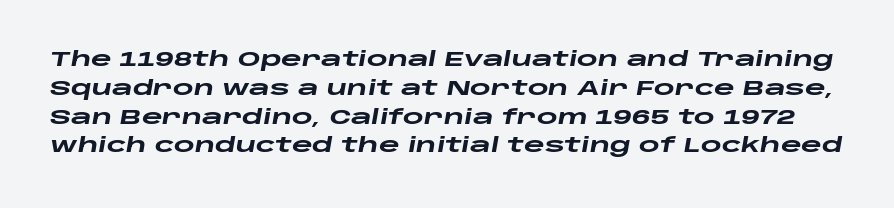
Baseline-to-baseline distance is the conventional proportion of letter height. Words appear dense and cohesive because spacing is normal. The baseline area is clear. Weight: bold. The axis of the letterforms is tilted away from vertical.
